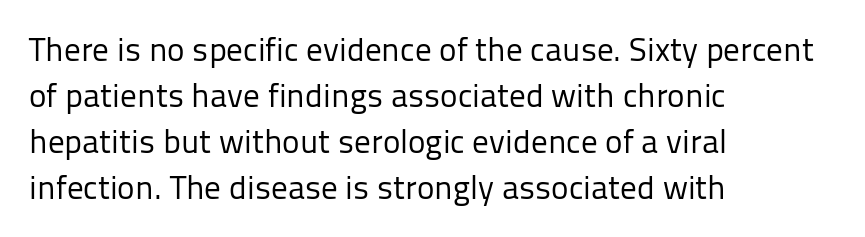
The passage shown is not bold in any degree. The gap between lines stays unmarked. These lines are composed in type without serifs. This sample has the flowing, uneven cadence of proportional lettering.
